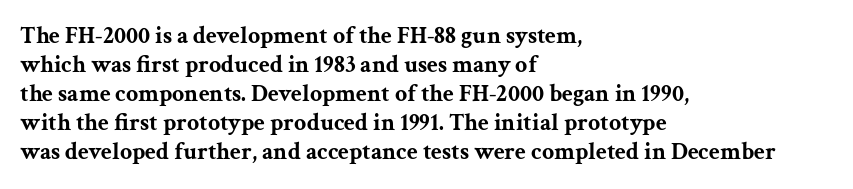
The image shows 24 px bold type, upright; set left-aligned, line spacing 1.21x, normal letter spacing, not underlined.
